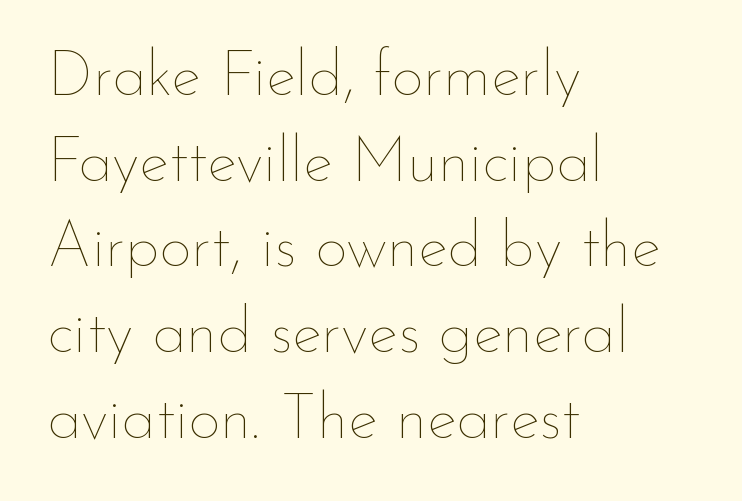
Q: Is the text bold? A: No.
Q: Is the text italic (slanted)? A: No, it is upright.
Q: Is the text underlined? A: No.
Q: How is the paragraph aligned? A: Left-aligned.
Q: Is the spacing between letters normal or unusually wide? A: Normal.
Q: Is the spacing between lines tight, normal or loose? A: Normal.
Q: Width (condensed, normal, or wide)? A: Normal.
Q: Stroke contrast? A: Low.
Q: x-height? A: Small.
Q: Monospaced? A: No.
